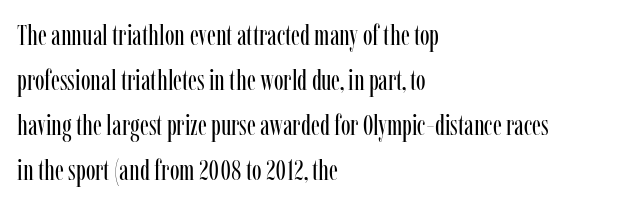
Q: Is the text bold? A: No.
Q: Is the text italic (slanted)? A: No, it is upright.
Q: Is the typeface a serif or a sans-serif typeface? A: Serif.
Q: Is the text underlined? A: No.
Q: How is the paragraph aligned? A: Left-aligned.
Q: Is the spacing between letters normal or unusually wide? A: Normal.
Q: Is the spacing between lines tight, normal or loose? A: Normal.
Q: Width (condensed, normal, or wide)? A: Condensed.
Q: Stroke contrast? A: Low.
Q: x-height? A: Medium.
Q: Monospaced? A: No.
